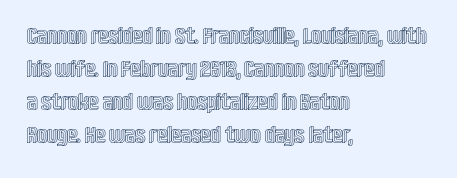
The image shows 23 px text type, upright; set left-aligned, normal line spacing (1.44x), normal letter spacing, not underlined.
